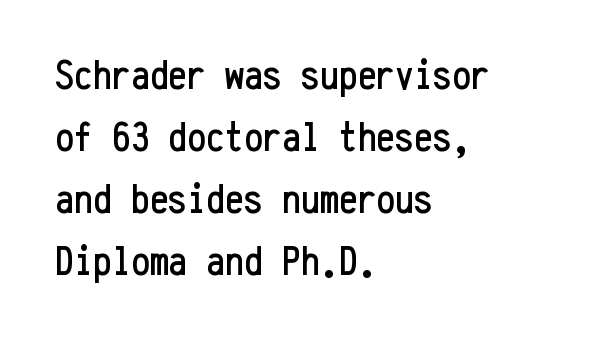
Q: Is the text italic (slanted)? A: No, it is upright.
Q: Is the typeface a serif or a sans-serif typeface? A: Sans-serif.
Q: Is the text underlined? A: No.
Q: How is the paragraph aligned? A: Left-aligned.
Q: Is the spacing between letters normal or unusually wide? A: Normal.
Q: Is the spacing between lines tight, normal or loose? A: Normal.
Q: Width (condensed, normal, or wide)? A: Condensed.
Q: Stroke contrast? A: Low.
Q: x-height? A: Medium.
Q: Monospaced? A: Yes.
